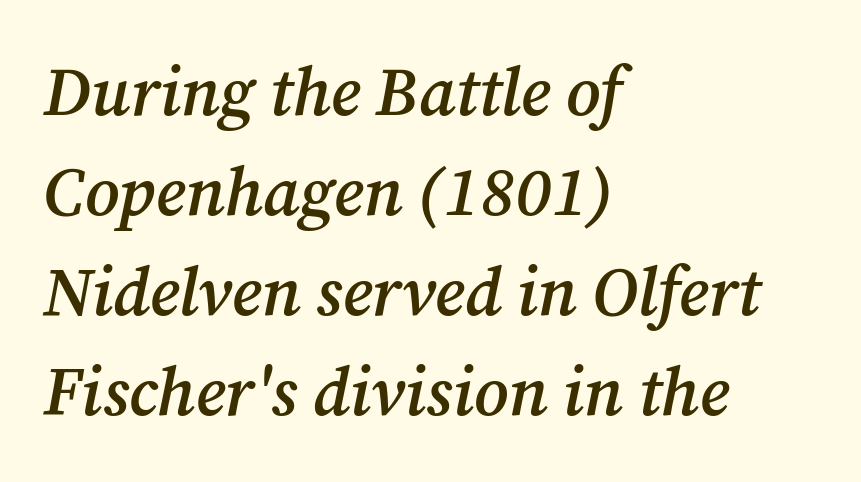
{"serif": "yes", "italic": "yes", "lean": "right", "slant_degrees": 12, "bold": "semi", "weight": "semibold", "width": "normal", "stroke_contrast": "medium", "x_height": "medium", "monospaced": "no", "underline": "no", "align": "left", "line_spacing": "normal", "line_spacing_ratio": 1.47, "letter_spacing": "normal", "letter_spacing_em": 0.0, "glyph_px": 68}
